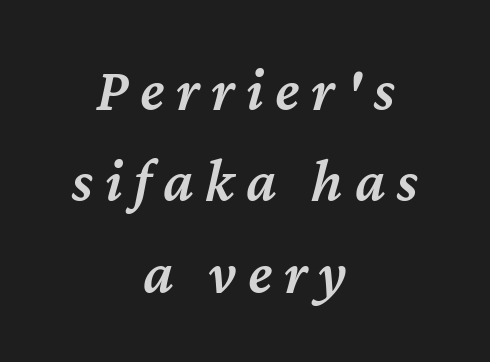
{"italic": "yes", "lean": "right", "slant_degrees": 12, "bold": "semi", "weight": "semibold", "width": "normal", "stroke_contrast": "medium", "x_height": "medium", "monospaced": "no", "underline": "no", "align": "center", "line_spacing": "normal", "line_spacing_ratio": 1.5, "glyph_px": 61}
